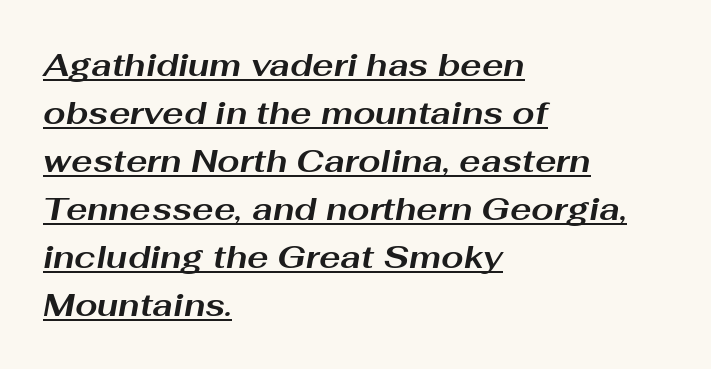
{"italic": "yes", "lean": "right", "slant_degrees": 10, "bold": "yes", "weight": "bold", "width": "wide", "stroke_contrast": "medium", "x_height": "medium", "monospaced": "no", "underline": "yes", "align": "left", "line_spacing": "normal", "line_spacing_ratio": 1.5, "letter_spacing": "normal", "letter_spacing_em": 0.0, "glyph_px": 32}
